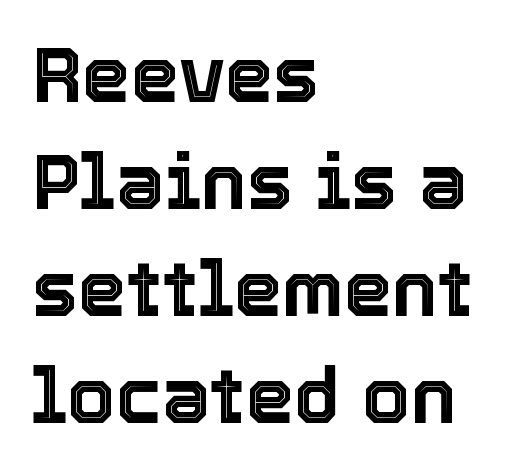
The image shows 77 px text type, upright; set left-aligned, normal line spacing (1.39x), normal letter spacing, not underlined; a medium x-height.
